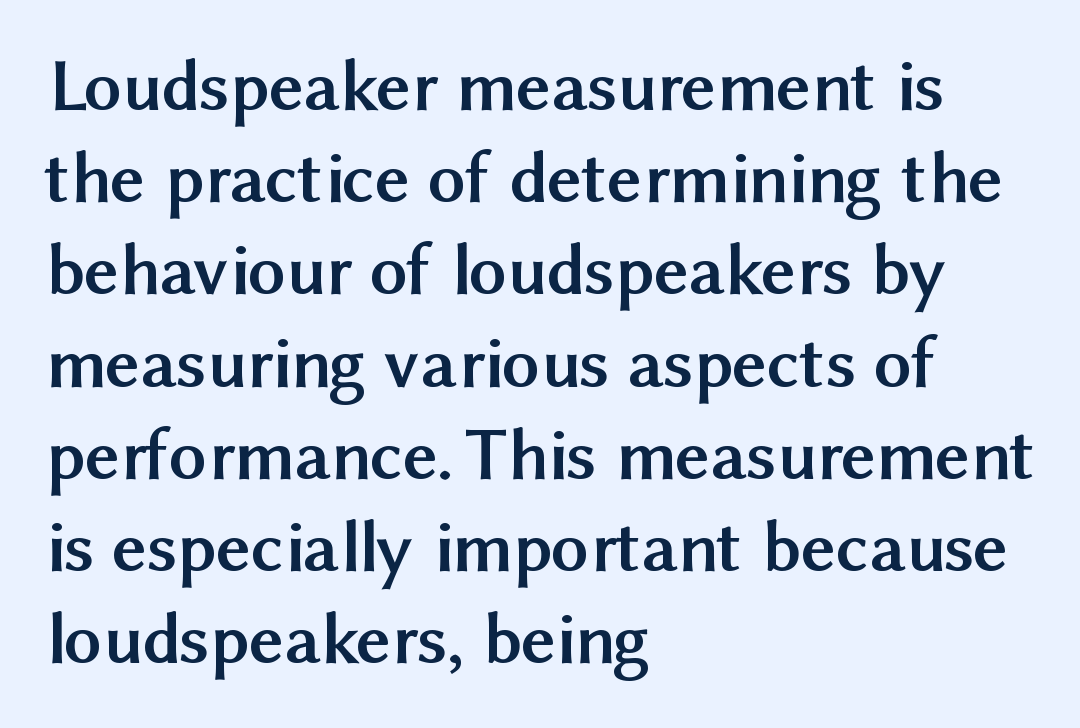
Observe the absence of serifs on each vertical stroke in this sample. Where is the straight margin? On the left. Standard letterfit; no display-style spreading of the glyphs. No word sits above an underline. The passage shown is typed in a proportional face where columns would drift. Unlike italic type, these characters show no tilt at all.
